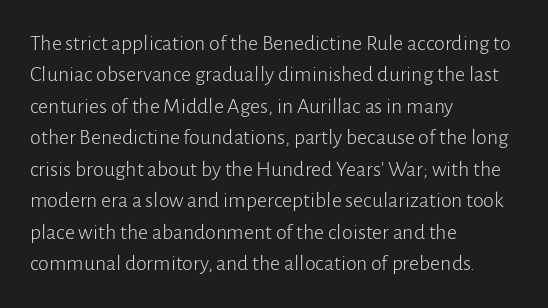
{"italic": "no", "bold": "no", "underline": "no", "align": "left", "line_spacing": "normal", "line_spacing_ratio": 1.43, "letter_spacing": "normal", "letter_spacing_em": 0.0, "glyph_px": 22}
